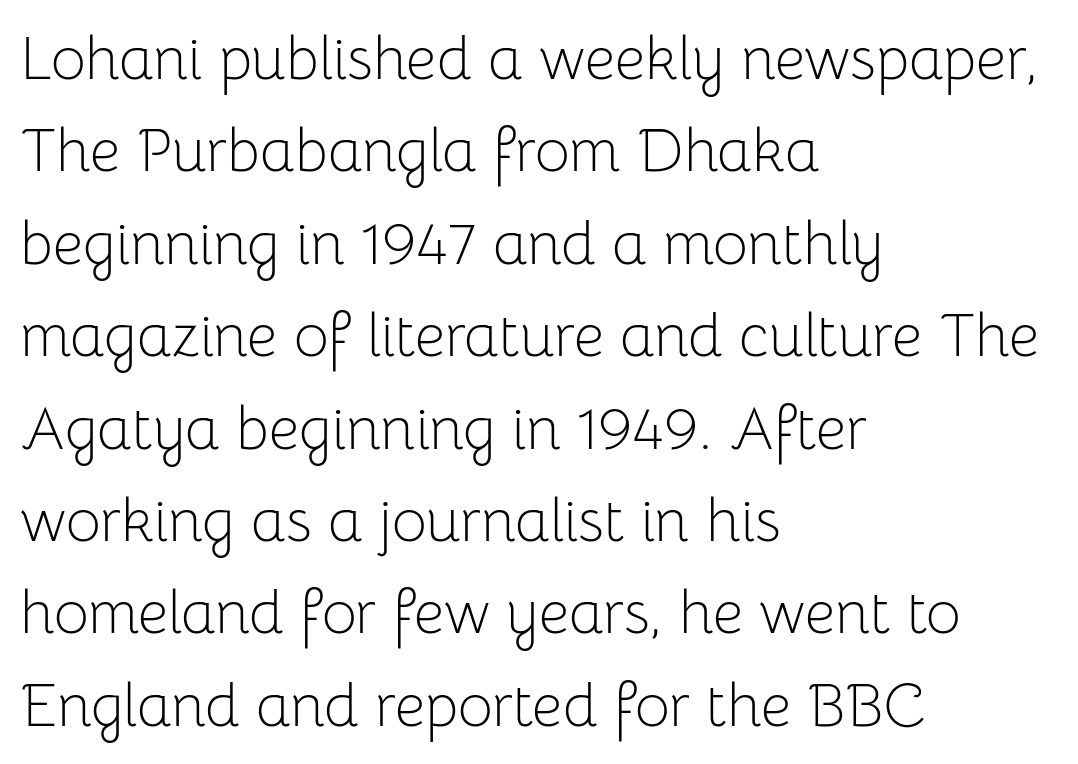
The image shows 60 px light sans-serif type, upright; set left-aligned, normal line spacing (1.54x), normal letter spacing, not underlined; low stroke contrast and a medium x-height.
